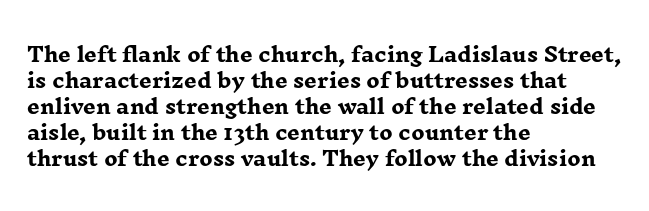
The lettering holds an erect, upright posture throughout. The text block is weighted toward the left margin, trailing off unevenly rightward. The strokes are fattened all the way to bold. Bare-footed words on every line.
